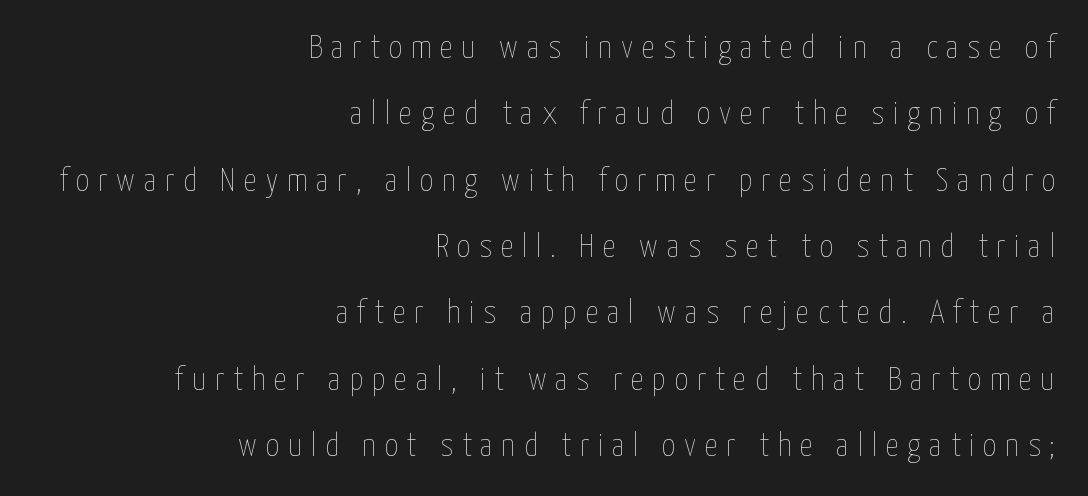
The image shows 33 px thin, condensed type, upright; set right-aligned, loose line spacing (2.01x), unusually wide letter spacing (+0.26 em), not underlined; low stroke contrast and a medium x-height.
